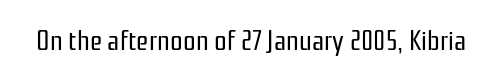
{"serif": "no", "italic": "no", "bold": "no", "weight": "regular", "width": "condensed", "stroke_contrast": "low", "x_height": "medium", "monospaced": "no", "underline": "no", "letter_spacing": "normal", "letter_spacing_em": 0.0, "glyph_px": 28}
